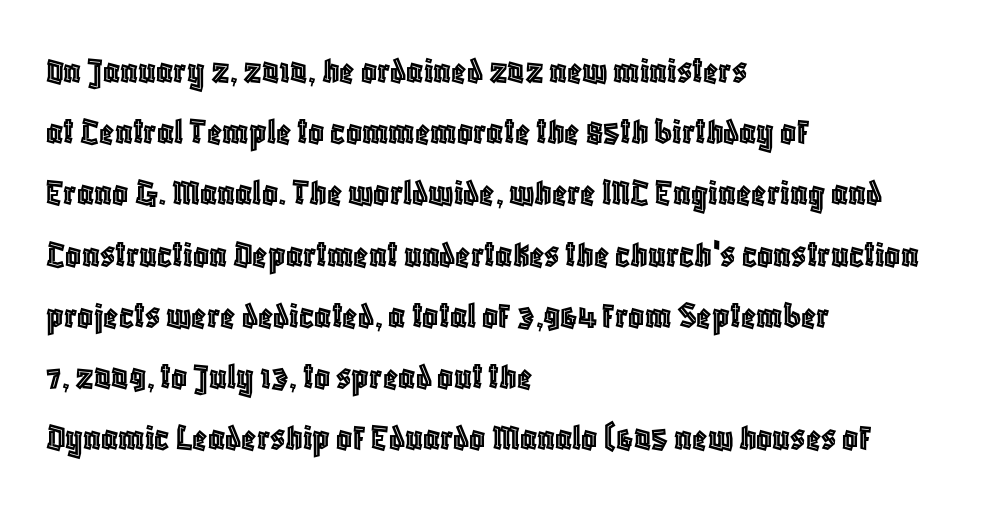
These lines were composed using upright roman letters. The strip under each line holds only bare page. Horizontal alignment here is leftward, the default for most running prose. Is the letter spacing exaggerated? No — it looks like the ordinary default.
